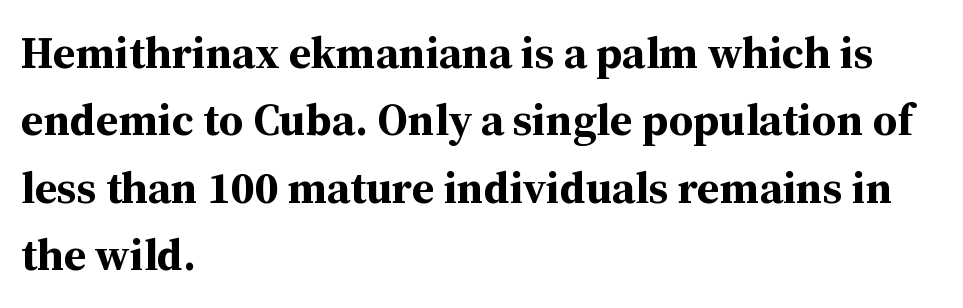
The image shows 45 px bold serif type, upright; set left-aligned, normal line spacing (1.5x), normal letter spacing, not underlined; medium stroke contrast and a medium x-height.
